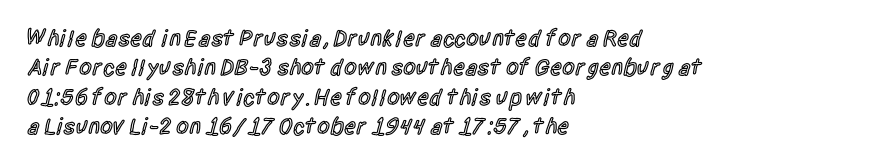
{"bold": "semi", "underline": "no", "align": "left", "line_spacing": "normal", "line_spacing_ratio": 1.28, "letter_spacing": "normal", "letter_spacing_em": 0.0, "glyph_px": 23}
